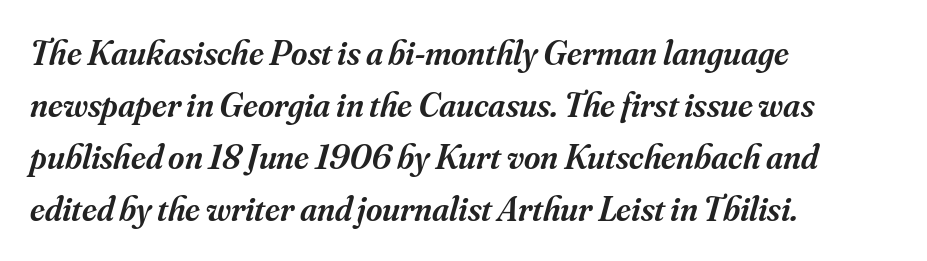
The rendering shows small feet on the letterforms — a serif design. Only glyphs here, with clear space below each row. Which margin do the lines hug? The left one — the right edge is uneven. The rendering uses natural spacing where letterforms have individual widths. The rendering uses a semibold face; strokes are thickened but not to full bold. The letters sit at their default tracking, neither squeezed nor spread.
